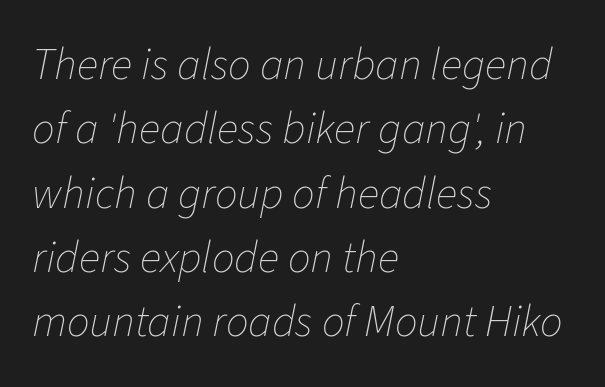
{"italic": "yes", "lean": "right", "slant_degrees": 11, "bold": "no", "weight": "thin", "width": "normal", "stroke_contrast": "low", "x_height": "medium", "monospaced": "no", "underline": "no", "align": "left", "line_spacing": "normal", "line_spacing_ratio": 1.43, "letter_spacing": "normal", "letter_spacing_em": 0.0, "glyph_px": 45}
